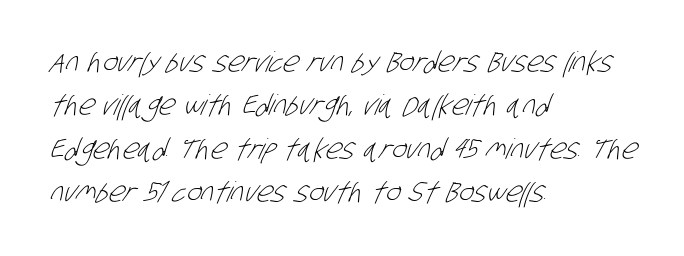
{"serif": "no", "bold": "no", "weight": "light", "width": "condensed", "stroke_contrast": "low", "x_height": "large", "monospaced": "no", "underline": "no", "align": "left", "line_spacing": "normal", "line_spacing_ratio": 1.55, "letter_spacing": "normal", "letter_spacing_em": 0.0, "glyph_px": 28}
